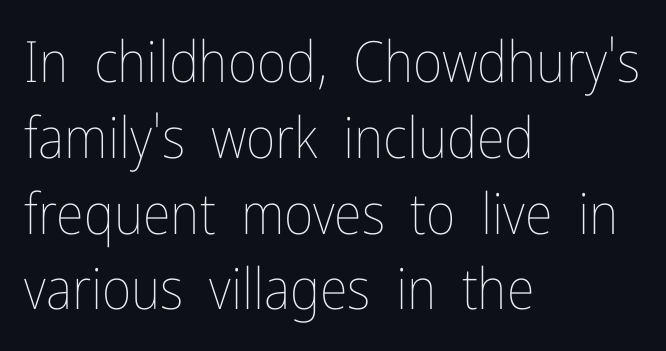
{"italic": "no", "bold": "no", "weight": "thin", "width": "condensed", "stroke_contrast": "low", "x_height": "medium", "monospaced": "no", "underline": "no", "align": "left", "line_spacing": "normal", "line_spacing_ratio": 1.33, "letter_spacing": "normal", "letter_spacing_em": 0.0, "glyph_px": 57}
